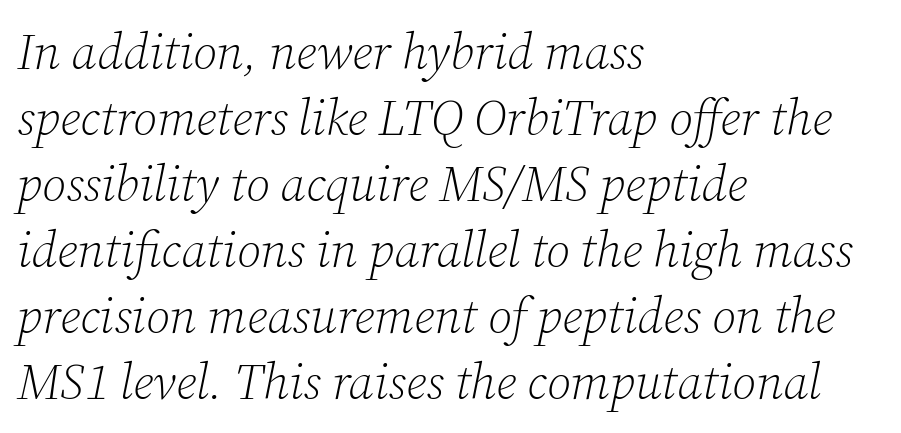
The image shows 50 px light serif type, italic (leaning right); set left-aligned, normal line spacing (1.32x), normal letter spacing, not underlined; low stroke contrast and a medium x-height.
